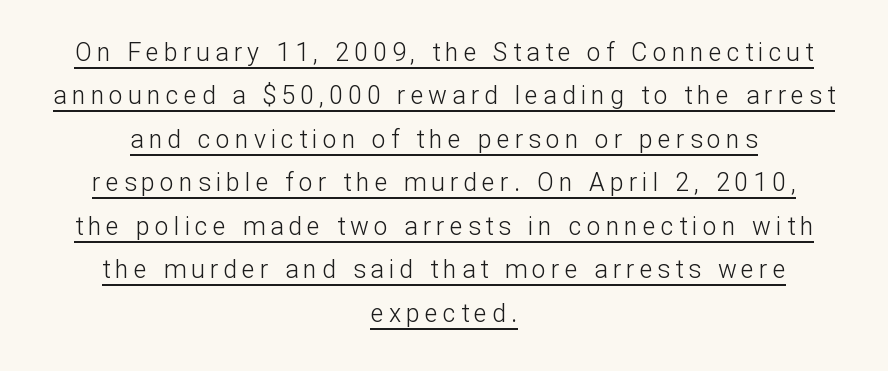
The image shows 25 px text type, upright; set centered, line spacing 1.74x, unusually wide letter spacing (+0.2 em), underlined.
